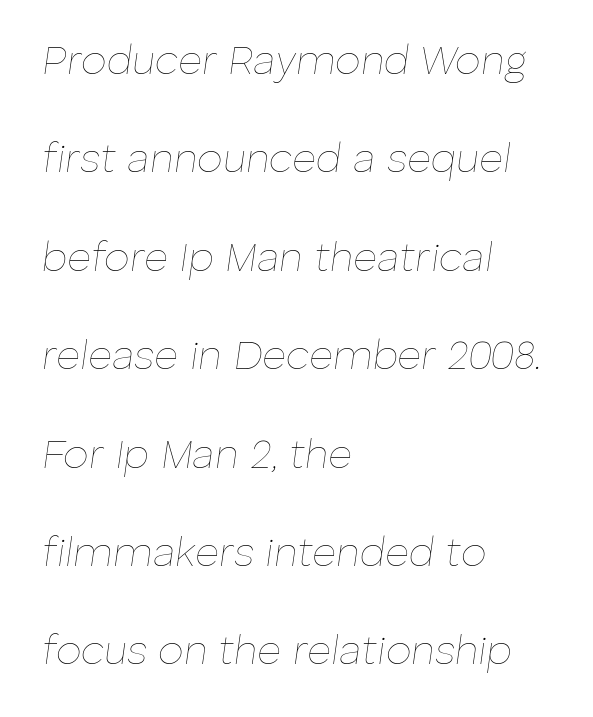
The image shows 41 px thin type, italic (leaning right); set left-aligned, loose line spacing (2.4x), normal letter spacing, not underlined; low stroke contrast and a medium x-height.
